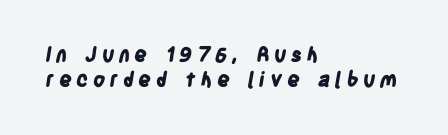
The image shows 20 px bold type; set left-aligned, line spacing 1.23x, unusually wide letter spacing (+0.23 em), not underlined.
